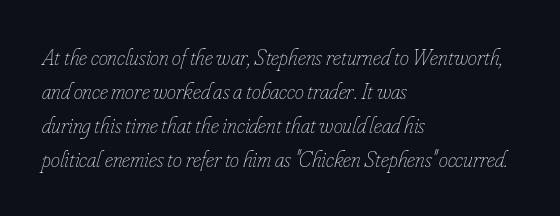
{"italic": "yes", "lean": "right", "slant_degrees": 16, "bold": "no", "underline": "no", "align": "left", "line_spacing": "normal", "line_spacing_ratio": 1.48, "letter_spacing": "normal", "letter_spacing_em": 0.0, "glyph_px": 23}
